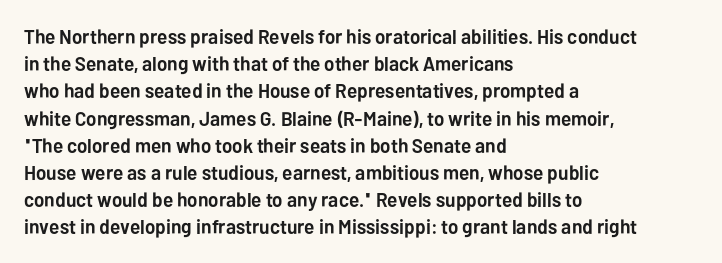
The image shows 20 px bold type, upright; set left-aligned, normal line spacing (1.36x), normal letter spacing, not underlined.
